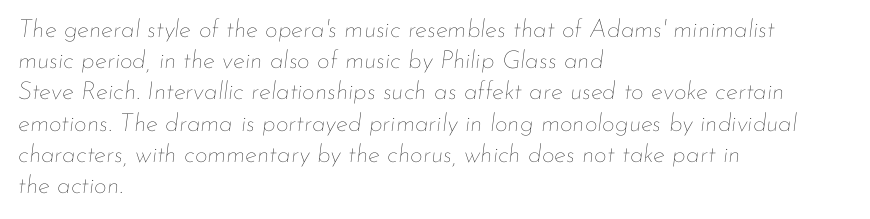
The image shows 25 px text type, italic (leaning right); set left-aligned, normal line spacing (1.25x), normal letter spacing, not underlined.
